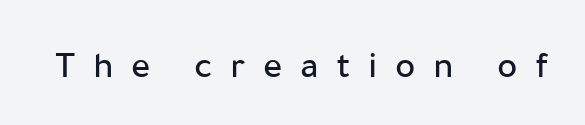
Q: Is the text italic (slanted)? A: No, it is upright.
Q: Is the typeface a serif or a sans-serif typeface? A: Sans-serif.
Q: Is the text underlined? A: No.
Q: Is the spacing between letters normal or unusually wide? A: Unusually wide.
Q: Width (condensed, normal, or wide)? A: Normal.
Q: Stroke contrast? A: Low.
Q: x-height? A: Medium.
Q: Monospaced? A: No.
